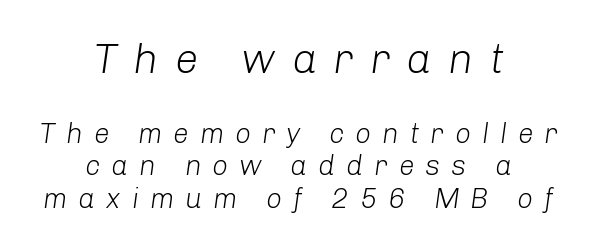
The image shows 42 px light type, italic (leaning right); set centered, line spacing 1.17x, unusually wide letter spacing (+0.39 em), not underlined; the first (top) block is 1.5x larger; low stroke contrast and a medium x-height.
